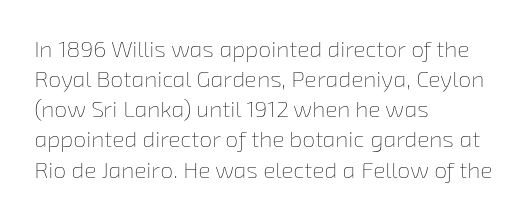
Q: Is the text bold? A: No.
Q: Is the text underlined? A: No.
Q: How is the paragraph aligned? A: Left-aligned.
Q: Is the spacing between letters normal or unusually wide? A: Normal.
Q: Is the spacing between lines tight, normal or loose? A: Normal.
